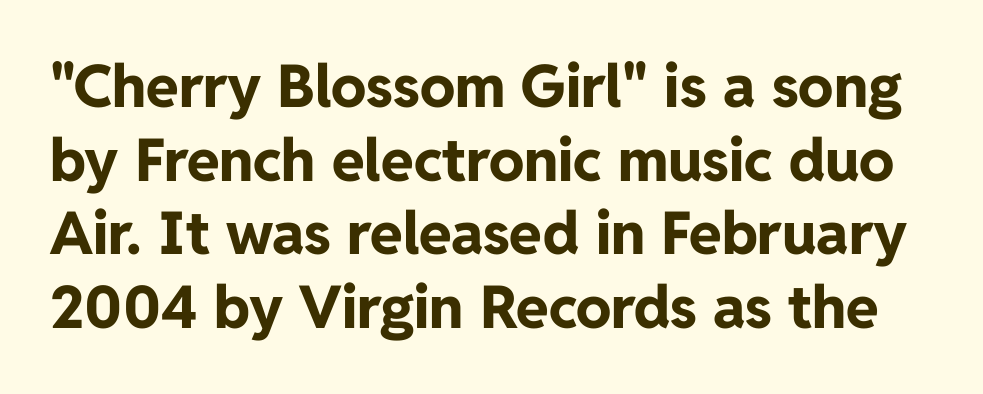
When letters stand straight like this, we call the style roman or upright. Heft: maximum for text — a bold. Examine the stroke ends and you'll find no serifs. No word sits above an underline.
